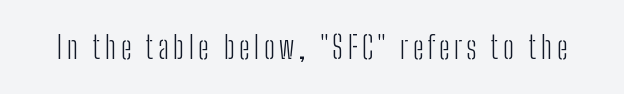
The image shows 31 px light, condensed sans-serif type, upright; set not underlined; low stroke contrast and a medium x-height.
